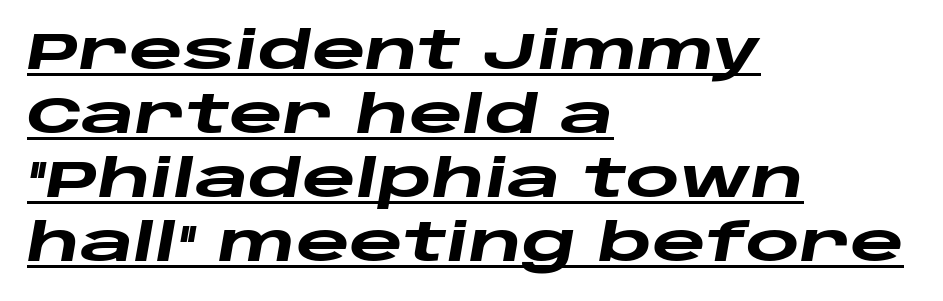
{"italic": "yes", "lean": "right", "slant_degrees": 10, "bold": "yes", "weight": "heavy", "width": "wide", "stroke_contrast": "low", "x_height": "large", "monospaced": "no", "underline": "yes", "align": "left", "line_spacing_ratio": 1.23, "letter_spacing": "normal", "letter_spacing_em": 0.0, "glyph_px": 52}
